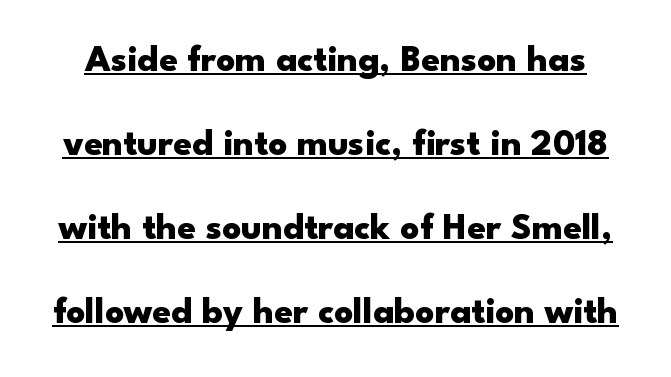
Q: Is the text bold? A: Yes.
Q: Is the text italic (slanted)? A: No, it is upright.
Q: Is the typeface a serif or a sans-serif typeface? A: Sans-serif.
Q: Is the text underlined? A: Yes.
Q: Is the spacing between letters normal or unusually wide? A: Normal.
Q: Is the spacing between lines tight, normal or loose? A: Loose.
Q: Width (condensed, normal, or wide)? A: Wide.
Q: Stroke contrast? A: Low.
Q: x-height? A: Small.
Q: Monospaced? A: No.
